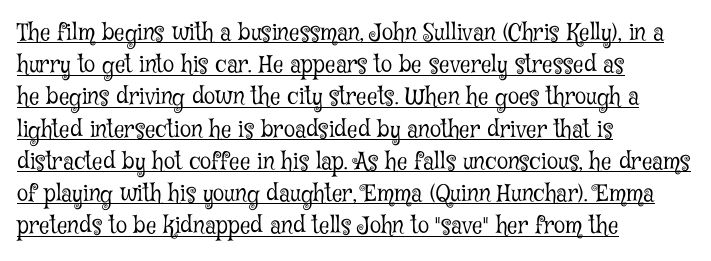
{"italic": "no", "bold": "no", "underline": "yes", "align": "left", "line_spacing": "normal", "line_spacing_ratio": 1.4, "letter_spacing": "normal", "letter_spacing_em": 0.0, "glyph_px": 23}
